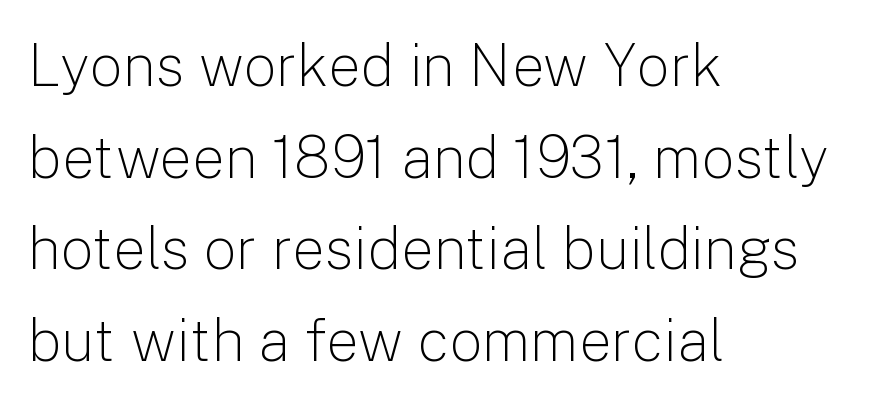
Q: Is the text bold? A: No.
Q: Is the text italic (slanted)? A: No, it is upright.
Q: Is the typeface a serif or a sans-serif typeface? A: Sans-serif.
Q: Is the text underlined? A: No.
Q: How is the paragraph aligned? A: Left-aligned.
Q: Is the spacing between letters normal or unusually wide? A: Normal.
Q: Is the spacing between lines tight, normal or loose? A: Normal.
Q: Width (condensed, normal, or wide)? A: Normal.
Q: Stroke contrast? A: Low.
Q: x-height? A: Medium.
Q: Monospaced? A: No.
